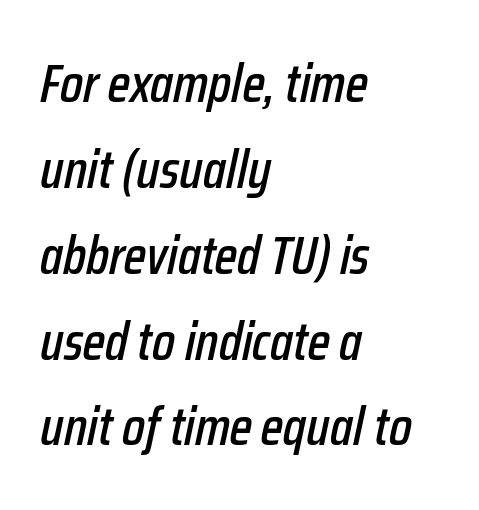
Q: Is the text italic (slanted)? A: Yes, it leans right by about 12 degrees.
Q: Is the text underlined? A: No.
Q: How is the paragraph aligned? A: Left-aligned.
Q: Is the spacing between letters normal or unusually wide? A: Normal.
Q: Is the spacing between lines tight, normal or loose? A: Normal.
Q: Width (condensed, normal, or wide)? A: Condensed.
Q: Stroke contrast? A: Low.
Q: x-height? A: Medium.
Q: Monospaced? A: No.
